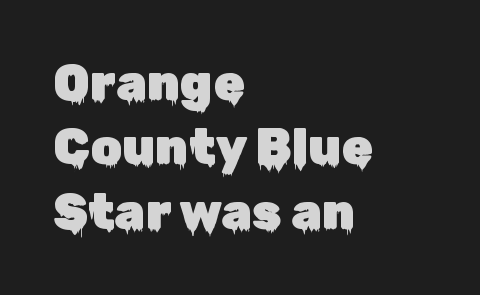
{"serif": "no", "italic": "no", "width": "normal", "stroke_contrast": "low", "x_height": "medium", "monospaced": "no", "underline": "no", "align": "left", "line_spacing": "normal", "line_spacing_ratio": 1.29, "letter_spacing": "normal", "letter_spacing_em": 0.0, "glyph_px": 50}
